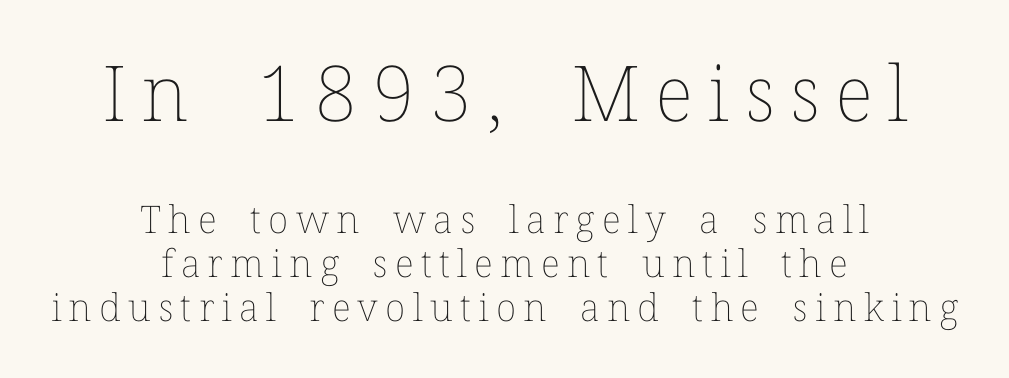
{"italic": "no", "bold": "no", "weight": "thin", "width": "normal", "stroke_contrast": "low", "x_height": "medium", "monospaced": "no", "underline": "no", "align": "center", "line_spacing_ratio": 1.16, "larger_block": "first", "size_ratio": 2.03, "glyph_px": 77}
